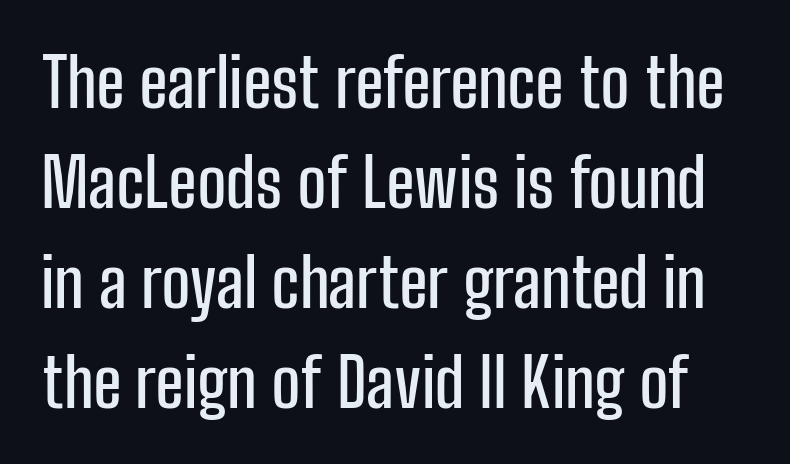
Descenders are the only things crossing below the line. A typesetter would call this proportional, since set widths differ per character. The face used here is a sans, in the tradition of grotesques and geometrics. Leading: standard. Notice how the stems are strictly vertical — no italics here.
